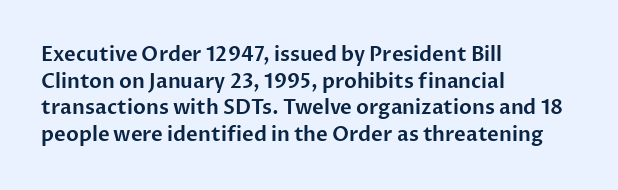
The image shows 20 px text type, upright; set left-aligned, normal line spacing (1.33x), normal letter spacing, not underlined.
